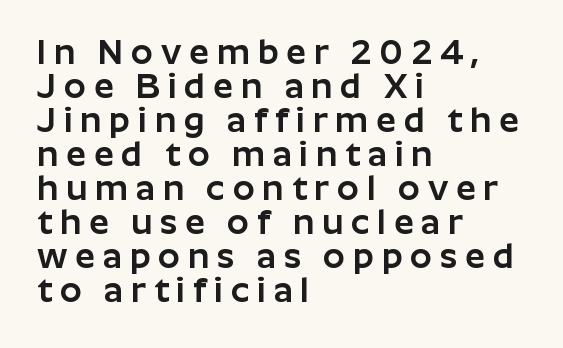
Display-style spreading of the glyphs; the letterfit is very open. The face used here is proportionally spaced, like ordinary book or web type. Cramped leading. Is this a sans? Yes — the strokes have no serifs. Horizontally, the lines are justified to the leading edge only. Vertical strokes here are truly vertical.
